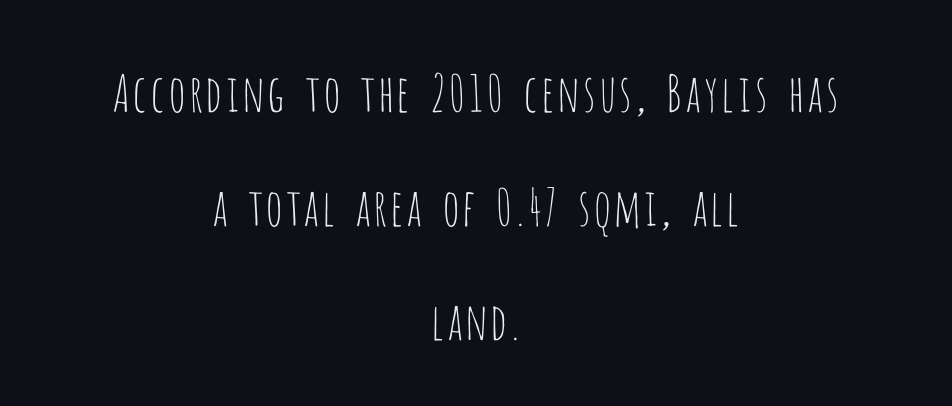
Q: Is the text bold? A: No.
Q: Is the text italic (slanted)? A: No, it is upright.
Q: Is the typeface a serif or a sans-serif typeface? A: Sans-serif.
Q: Is the text underlined? A: No.
Q: How is the paragraph aligned? A: Centered.
Q: Is the spacing between letters normal or unusually wide? A: Normal.
Q: Is the spacing between lines tight, normal or loose? A: Loose.
Q: Width (condensed, normal, or wide)? A: Condensed.
Q: Stroke contrast? A: Low.
Q: x-height? A: Large.
Q: Monospaced? A: No.
